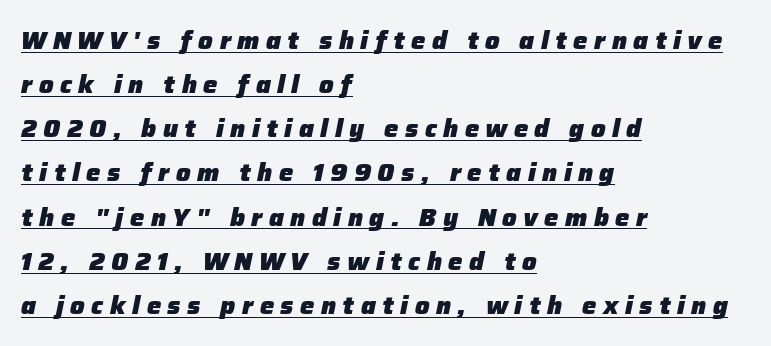
The image shows 24 px bold type, italic (leaning right); set left-aligned, line spacing 1.84x, unusually wide letter spacing (+0.27 em), underlined.
